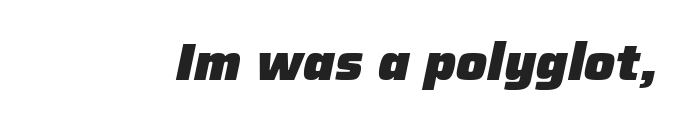
Do the characters align in a grid? No, the font is proportional. Emphasis by weight is at full strength: bold. Look at the tracking — it's just the regular setting, nothing added. The specimen omits any rule beneath the text block's lines.
